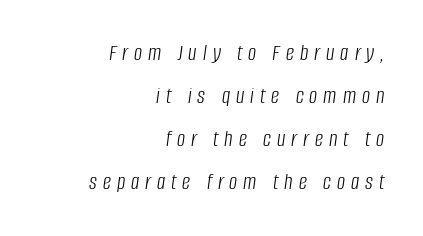
{"italic": "yes", "lean": "right", "slant_degrees": 8, "bold": "no", "underline": "no", "align": "right", "line_spacing_ratio": 1.87, "letter_spacing": "wide", "letter_spacing_em": 0.26, "glyph_px": 23}
